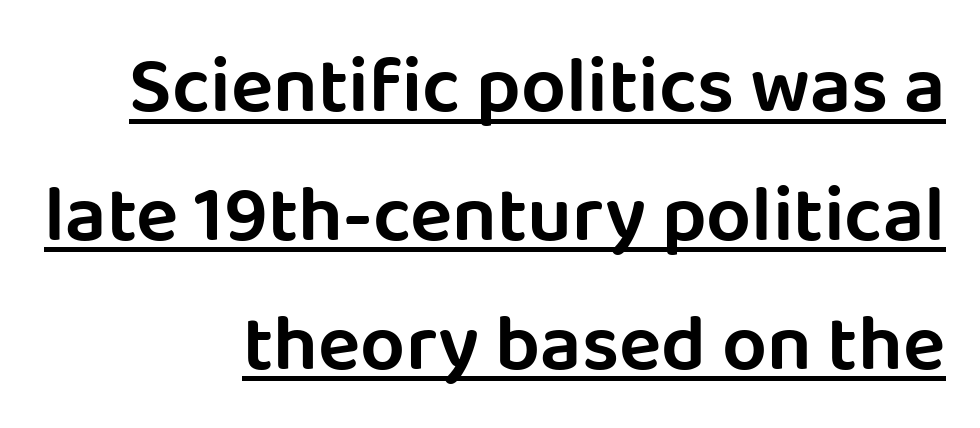
{"serif": "no", "italic": "no", "width": "normal", "stroke_contrast": "low", "x_height": "large", "monospaced": "no", "underline": "yes", "align": "right", "line_spacing": "normal", "line_spacing_ratio": 1.63, "letter_spacing": "normal", "letter_spacing_em": 0.0, "glyph_px": 79}
